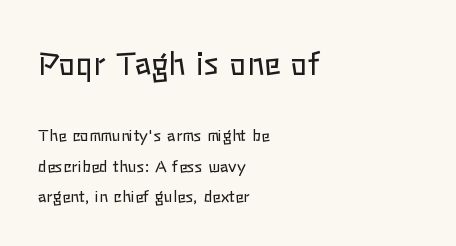
Q: Is the text bold? A: No.
Q: Is the text italic (slanted)? A: No, it is upright.
Q: Is the text underlined? A: No.
Q: How is the paragraph aligned? A: Left-aligned.
Q: Is the spacing between letters normal or unusually wide? A: Normal.
Q: Is the spacing between lines tight, normal or loose? A: Loose.
Q: Which block of text is set in a larger size, the first (top) or the second (bottom)? A: The first (top) one.
Q: Width (condensed, normal, or wide)? A: Normal.
Q: Stroke contrast? A: Low.
Q: x-height? A: Medium.
Q: Monospaced? A: No.
